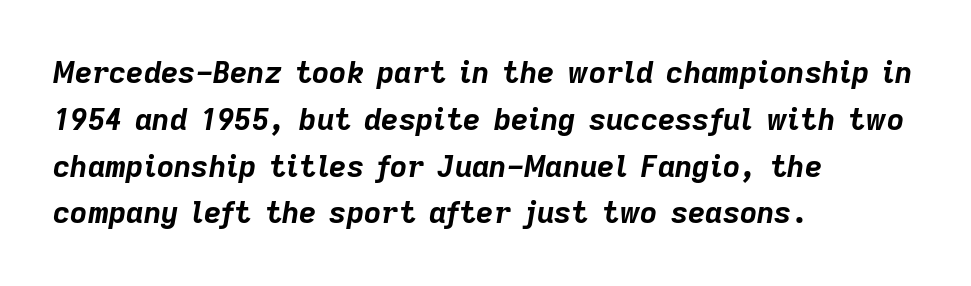
The image shows 30 px bold type, italic (leaning right); set left-aligned, normal line spacing (1.56x), normal letter spacing, not underlined; low stroke contrast and a medium x-height.
